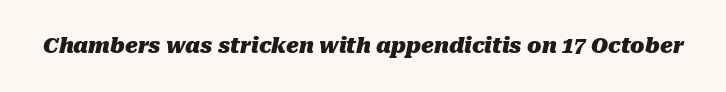
{"italic": "yes", "lean": "right", "slant_degrees": 10, "bold": "yes", "underline": "no", "letter_spacing": "normal", "letter_spacing_em": 0.0, "glyph_px": 21}
